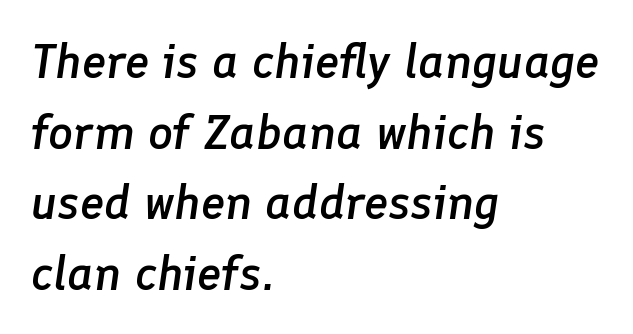
The image shows 49 px semibold type, italic (leaning right); set left-aligned, normal line spacing (1.44x), normal letter spacing, not underlined; low stroke contrast and a medium x-height.
